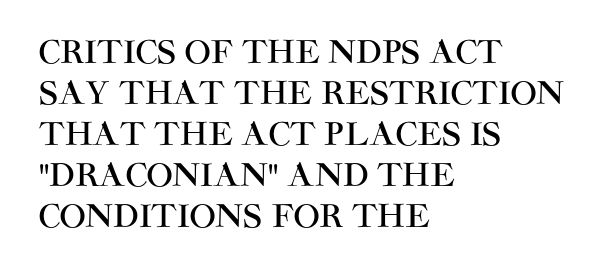
Q: Is the text italic (slanted)? A: No, it is upright.
Q: Is the typeface a serif or a sans-serif typeface? A: Sans-serif.
Q: Is the text underlined? A: No.
Q: How is the paragraph aligned? A: Left-aligned.
Q: Is the spacing between letters normal or unusually wide? A: Normal.
Q: Is the spacing between lines tight, normal or loose? A: Normal.
Q: Width (condensed, normal, or wide)? A: Normal.
Q: Stroke contrast? A: High.
Q: x-height? A: Large.
Q: Monospaced? A: No.
